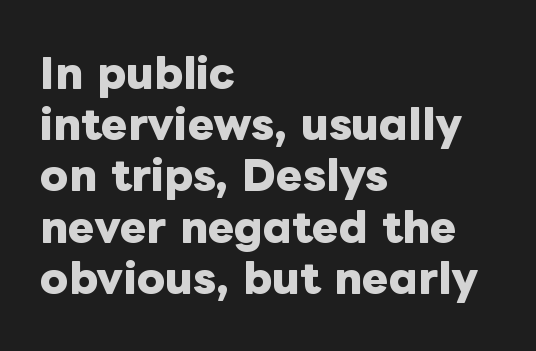
Q: Is the text bold? A: Yes.
Q: Is the text italic (slanted)? A: No, it is upright.
Q: Is the text underlined? A: No.
Q: How is the paragraph aligned? A: Left-aligned.
Q: Is the spacing between letters normal or unusually wide? A: Normal.
Q: Is the spacing between lines tight, normal or loose? A: Normal.
Q: Width (condensed, normal, or wide)? A: Normal.
Q: Stroke contrast? A: Low.
Q: x-height? A: Medium.
Q: Monospaced? A: No.
